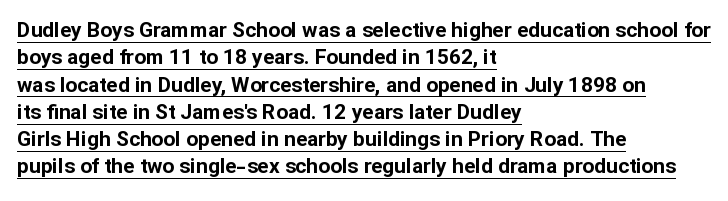
Line beginnings align vertically; line endings do not. Words appear dense and cohesive because spacing is normal. These lines sit exactly where default settings would place them. Weight: bold. A roman cut, with each character standing at attention. The glyphs are accompanied by a horizontal stroke just below them.
